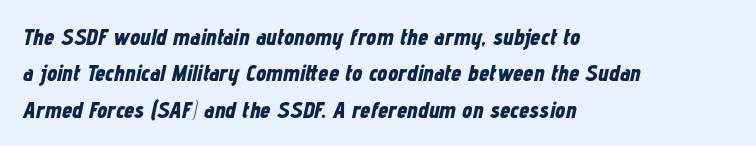
There's an unmistakable incline to the writing here. The block of text has a typical density, with ordinary space between rows. Visually the block forms a straight wall on the left and a jagged coastline on the right. Check the space under the baseline: it is left empty. These words are printed bold, with thick strokes throughout.
